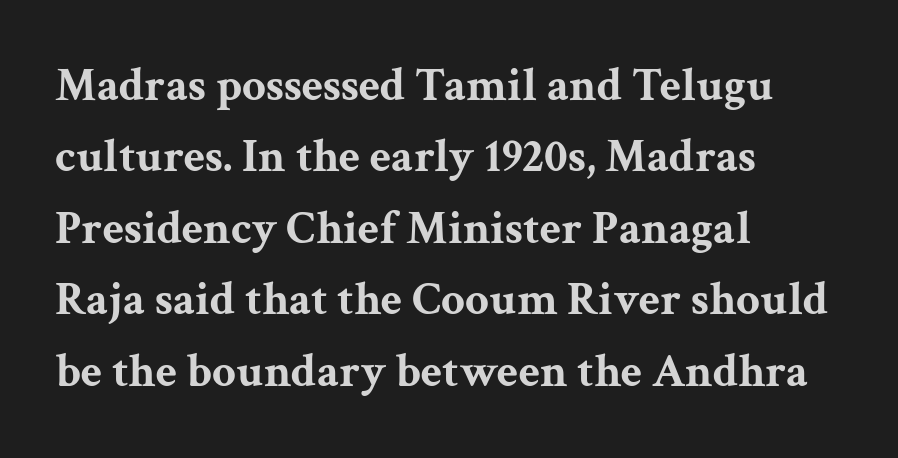
{"serif": "yes", "italic": "no", "bold": "yes", "weight": "bold", "width": "wide", "stroke_contrast": "medium", "x_height": "medium", "monospaced": "no", "underline": "no", "align": "left", "line_spacing": "normal", "line_spacing_ratio": 1.52, "letter_spacing": "normal", "letter_spacing_em": 0.0, "glyph_px": 47}
